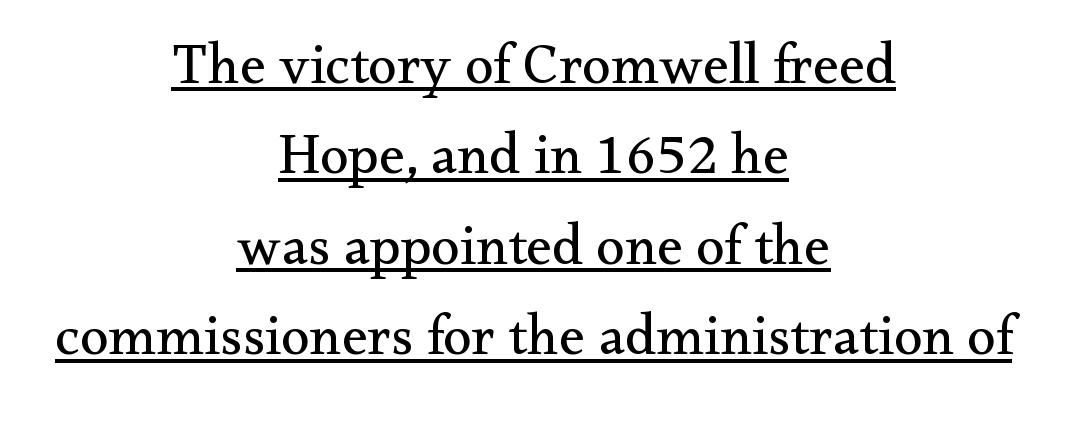
{"serif": "yes", "italic": "no", "bold": "no", "weight": "regular", "width": "normal", "stroke_contrast": "medium", "x_height": "small", "monospaced": "no", "underline": "yes", "align": "center", "line_spacing": "normal", "line_spacing_ratio": 1.56, "letter_spacing": "normal", "letter_spacing_em": 0.0, "glyph_px": 58}
